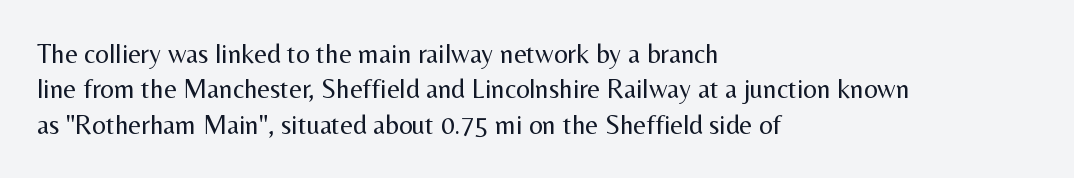
The image shows 27 px text type, upright; set left-aligned, normal line spacing (1.31x), normal letter spacing, not underlined.
